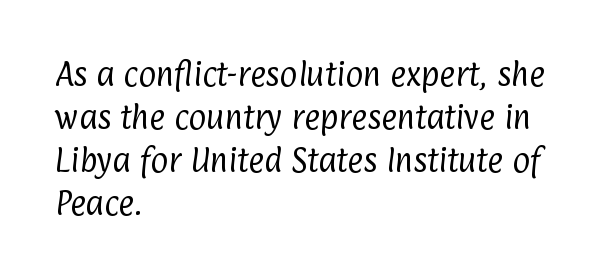
The image shows 27 px text type; set left-aligned, normal line spacing (1.59x), normal letter spacing, not underlined.
